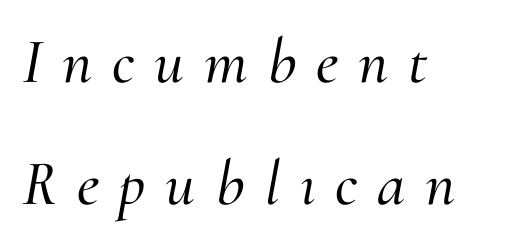
{"serif": "yes", "italic": "yes", "lean": "right", "slant_degrees": 10, "width": "normal", "stroke_contrast": "medium", "x_height": "small", "monospaced": "no", "underline": "no", "align": "left", "line_spacing": "loose", "line_spacing_ratio": 1.9, "letter_spacing": "wide", "letter_spacing_em": 0.31, "glyph_px": 64}
